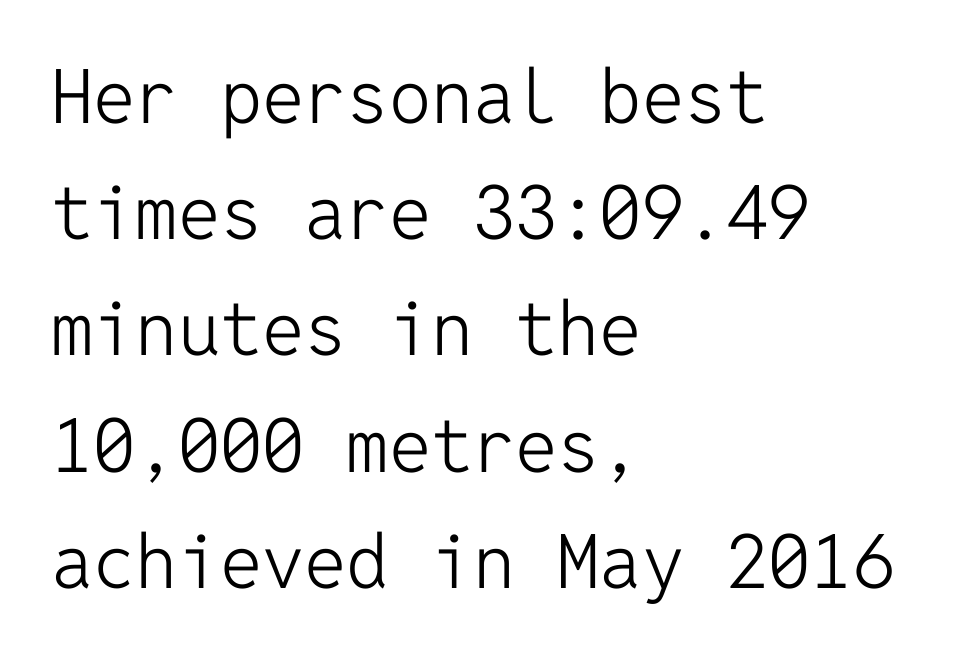
Q: Is the text bold? A: No.
Q: Is the text italic (slanted)? A: No, it is upright.
Q: Is the typeface a serif or a sans-serif typeface? A: Sans-serif.
Q: Is the text underlined? A: No.
Q: How is the paragraph aligned? A: Left-aligned.
Q: Is the spacing between letters normal or unusually wide? A: Normal.
Q: Is the spacing between lines tight, normal or loose? A: Normal.
Q: Width (condensed, normal, or wide)? A: Normal.
Q: Stroke contrast? A: Low.
Q: x-height? A: Medium.
Q: Monospaced? A: Yes.
